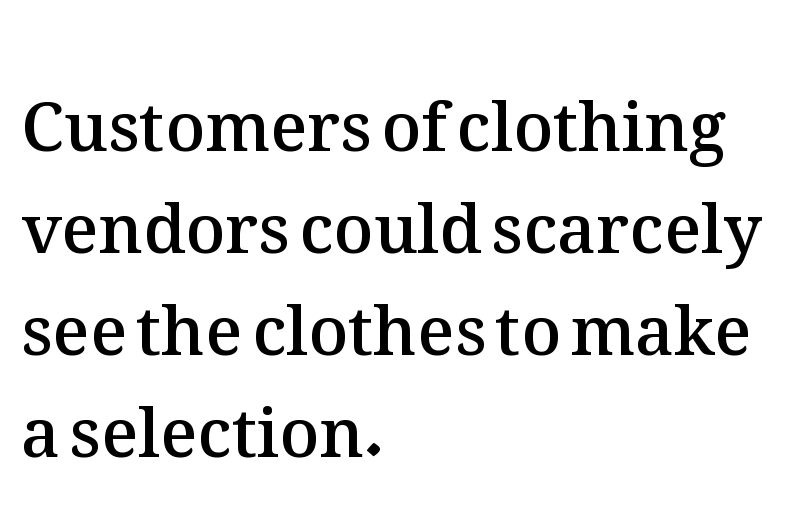
{"italic": "no", "bold": "semi", "weight": "semibold", "width": "normal", "stroke_contrast": "medium", "x_height": "medium", "monospaced": "no", "underline": "no", "align": "left", "line_spacing": "normal", "line_spacing_ratio": 1.5, "letter_spacing": "normal", "letter_spacing_em": 0.0, "glyph_px": 68}
